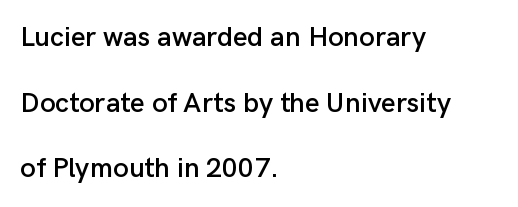
The image shows 28 px sans-serif type, upright; set left-aligned, loose line spacing (2.34x), normal letter spacing, not underlined; low stroke contrast and a medium x-height.
